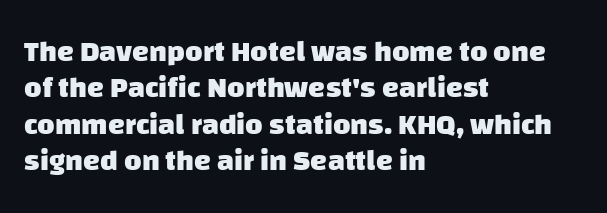
{"serif": "no", "bold": "yes", "weight": "heavy", "width": "normal", "stroke_contrast": "low", "x_height": "large", "monospaced": "no", "underline": "no", "align": "left", "line_spacing_ratio": 1.21, "letter_spacing": "normal", "letter_spacing_em": 0.0, "glyph_px": 30}
